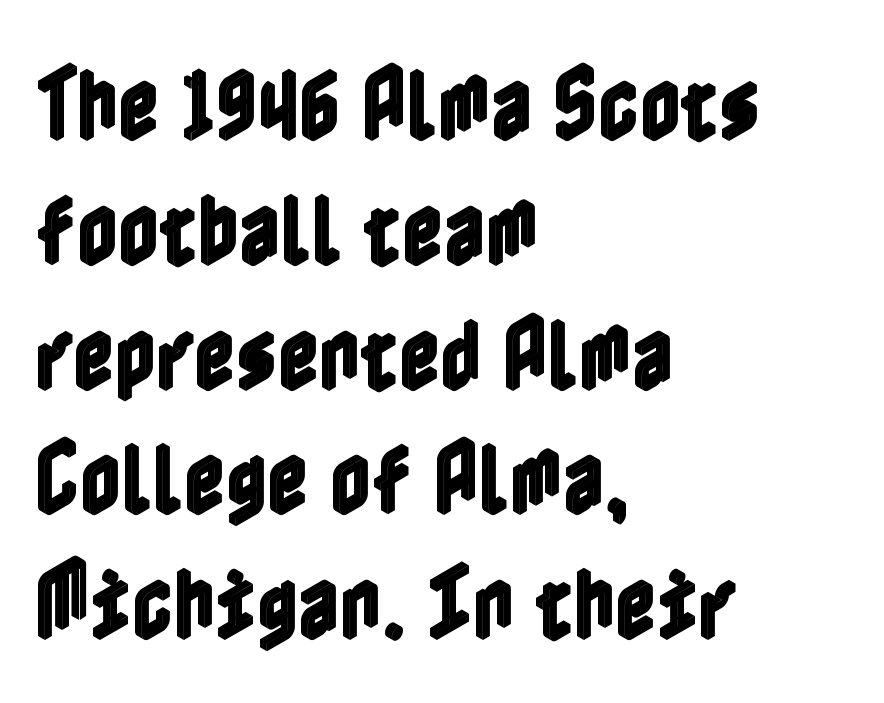
{"italic": "no", "width": "condensed", "x_height": "medium", "underline": "no", "align": "left", "line_spacing": "normal", "line_spacing_ratio": 1.56, "letter_spacing": "normal", "letter_spacing_em": 0.0, "glyph_px": 80}
